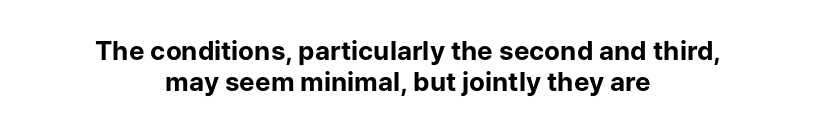
There is no visible air inserted between adjacent glyphs. If you folded the block vertically in half, each line would mirror itself in length. Nope, not italic — everything's standing straight. A full-strength bold gives these letters their thick strokes.
